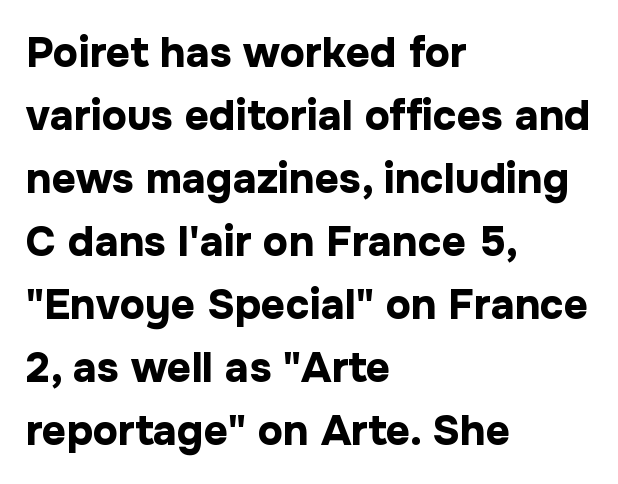
{"serif": "no", "italic": "no", "bold": "yes", "weight": "bold", "width": "normal", "stroke_contrast": "low", "x_height": "medium", "monospaced": "no", "underline": "no", "align": "left", "line_spacing": "normal", "line_spacing_ratio": 1.5, "letter_spacing": "normal", "letter_spacing_em": 0.0, "glyph_px": 42}
